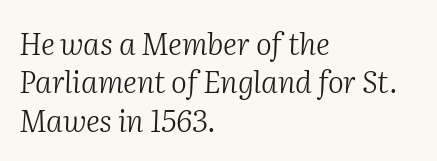
{"serif": "yes", "italic": "yes", "lean": "right", "slant_degrees": 2, "bold": "no", "weight": "light", "width": "normal", "stroke_contrast": "medium", "x_height": "medium", "monospaced": "no", "underline": "no", "align": "left", "line_spacing": "normal", "line_spacing_ratio": 1.28, "letter_spacing": "normal", "letter_spacing_em": 0.0, "glyph_px": 30}
